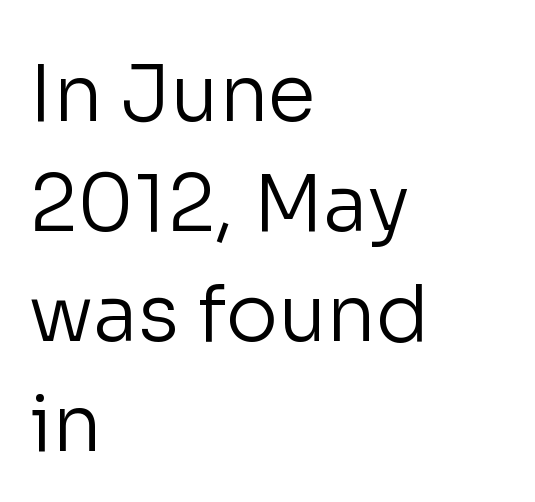
The image shows 78 px regular-weight sans-serif type, upright; set left-aligned, normal line spacing (1.41x), normal letter spacing, not underlined; low stroke contrast and a medium x-height.
